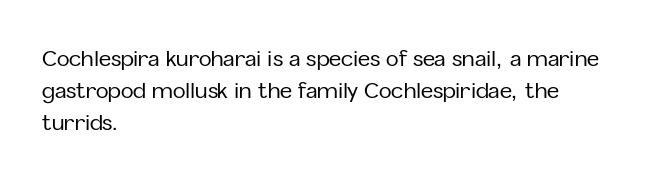
Spacing between characters is what you'd get straight out of the box. This sample is left-justified, so line endings fall wherever the words run out. Has an underline been added? It has not. Evenly set lines give the paragraph a standard silhouette. You can tell it's not italic because the verticals are truly vertical.
